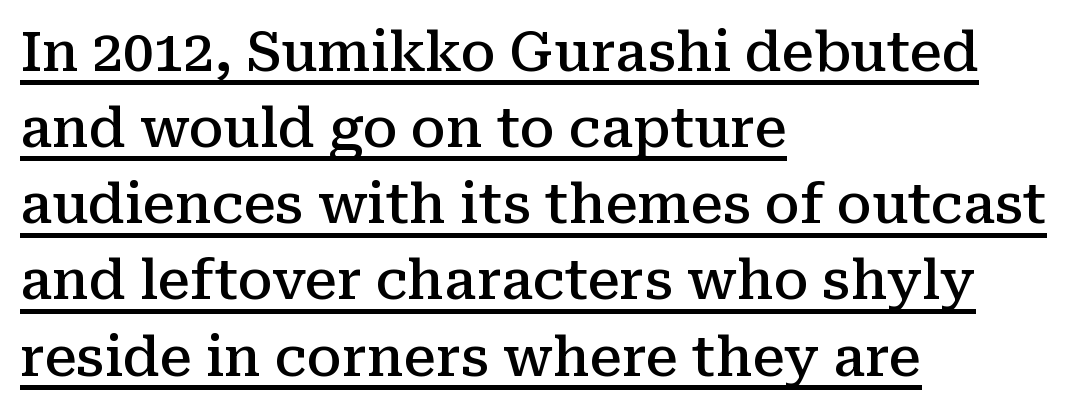
Rendered with straight, roman letterforms. The sample's only ornament is a line tracing under the words. Think of a printed novel: that variable character pitch is what you see here. In terms of letterspacing, this is plain default setting. If you measured baseline to baseline, you'd find a middling distance.
